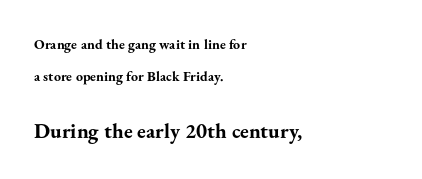
Q: Is the text bold? A: Yes.
Q: Is the text italic (slanted)? A: No, it is upright.
Q: Is the text underlined? A: No.
Q: How is the paragraph aligned? A: Left-aligned.
Q: Is the spacing between letters normal or unusually wide? A: Normal.
Q: Is the spacing between lines tight, normal or loose? A: Loose.
Q: Which block of text is set in a larger size, the first (top) or the second (bottom)? A: The second (bottom) one.
